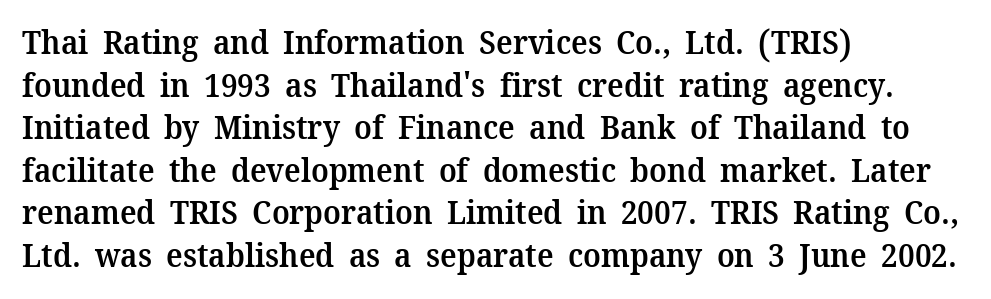
The image shows 32 px semibold serif type, upright; set left-aligned, normal line spacing (1.33x), normal letter spacing, not underlined; medium stroke contrast and a medium x-height.
